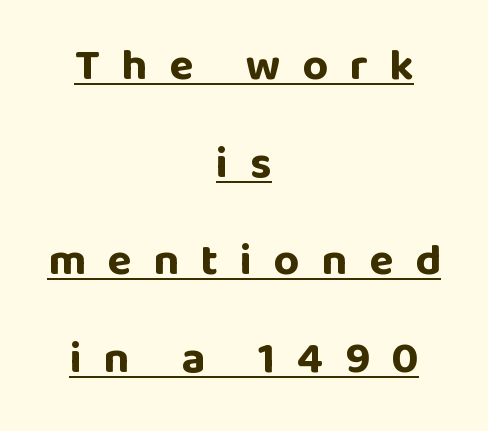
The typesetter chose a symmetrical, centered arrangement here. The lettering is marked with a stroke running underneath it. These lines stand farther apart than default settings would place them. Varying glyph widths throughout — classic text-font behaviour. Students, this is bold: see how much ink each stroke carries. Tall strokes in this sample are plumb rather than angled.
